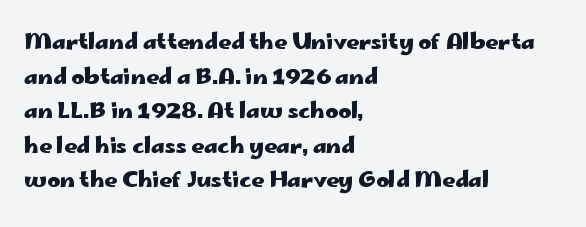
This sample uses an upright cut, with every glyph sitting square on the baseline. Whoever set this chose a conventional vertical rhythm. Students, note that the glyphs here touch the page at normal intervals. Strokes here are thick enough to call this a true bold.
